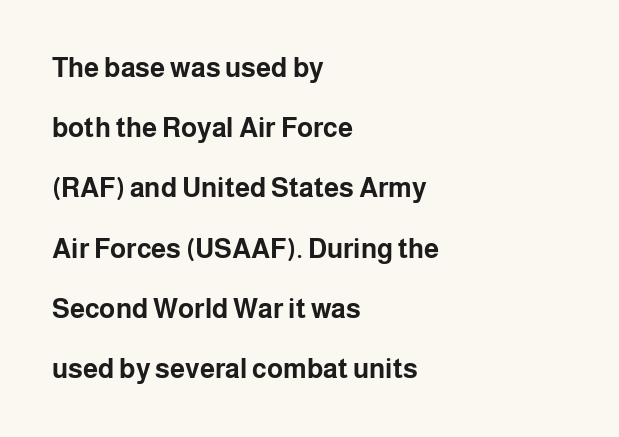
{"italic": "no", "bold": "yes", "underline": "no", "align": "left", "line_spacing": "loose", "line_spacing_ratio": 2.23, "letter_spacing": "normal", "letter_spacing_em": 0.0, "glyph_px": 27}
